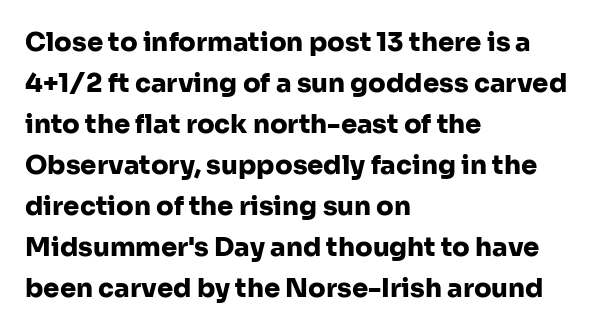
Standard letterfit; no display-style spreading of the glyphs. Compared with typical paragraphs, the rows here are spaced about the same. A bare baseline throughout the passage. Every stem runs plumb, perpendicular to the baseline. The typesetter chose a ragged-right arrangement here. The font is running at its bold setting.
